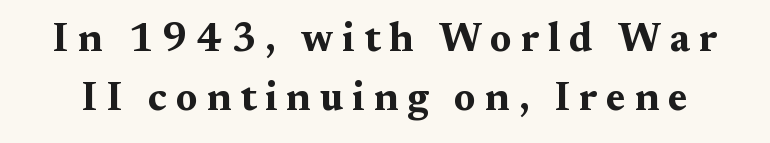
{"serif": "yes", "italic": "no", "bold": "yes", "weight": "bold", "width": "wide", "stroke_contrast": "medium", "x_height": "medium", "monospaced": "no", "underline": "no", "line_spacing": "normal", "line_spacing_ratio": 1.48, "letter_spacing": "wide", "letter_spacing_em": 0.22, "glyph_px": 40}
